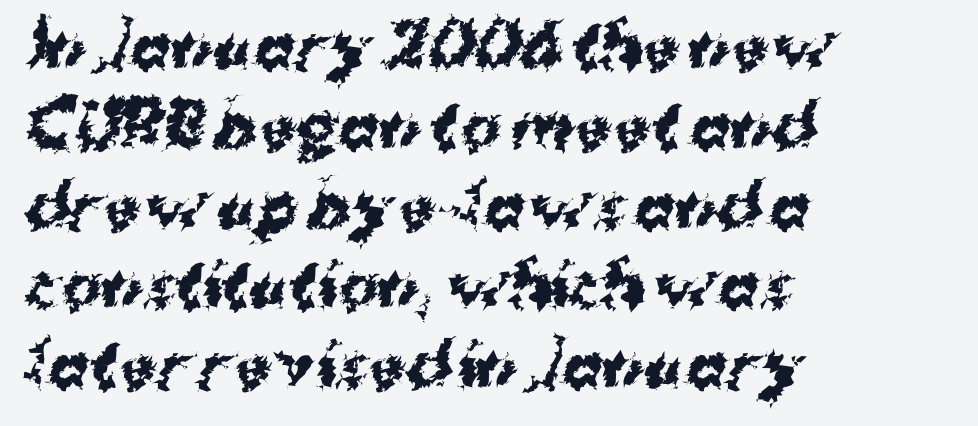
The text was rendered using a sans face with plain stroke endings. A typesetter would call this proportional, since set widths differ per character. Notice how the passage keeps a crisp vertical edge on the left only. The baseline area is clear. Caption: bold face, heavy strokes.
